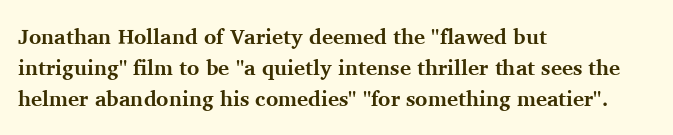
{"italic": "no", "bold": "yes", "underline": "no", "align": "left", "line_spacing": "normal", "line_spacing_ratio": 1.48, "letter_spacing": "normal", "letter_spacing_em": 0.0, "glyph_px": 21}
